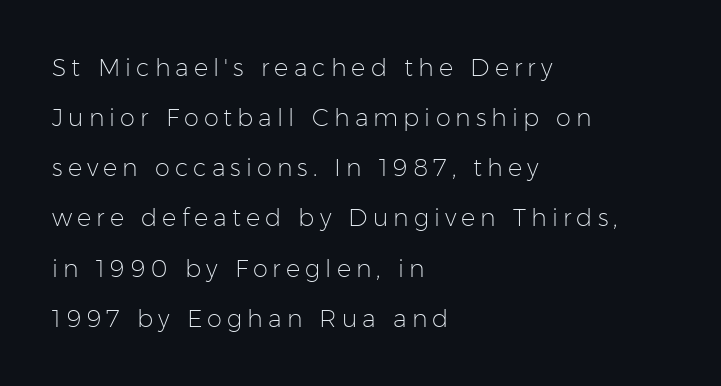
The block of text is sparse from top to bottom, with ample space between rows. The type is letterspaced generously, with wide tracking. A classic flush-left, rag-right setting is used for this passage. The letters stand upright; this is a roman face. Nothing heavy about these letters — not bold at all.
